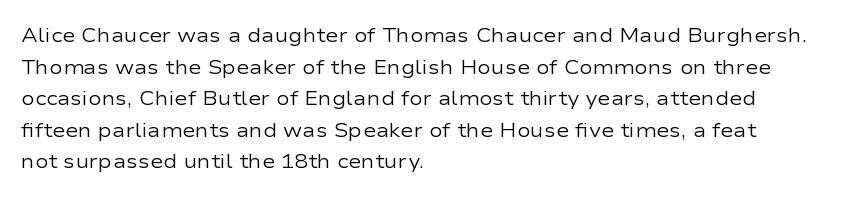
Q: Is the text bold? A: No.
Q: Is the text italic (slanted)? A: No, it is upright.
Q: Is the text underlined? A: No.
Q: How is the paragraph aligned? A: Left-aligned.
Q: Is the spacing between letters normal or unusually wide? A: Normal.
Q: Is the spacing between lines tight, normal or loose? A: Normal.
